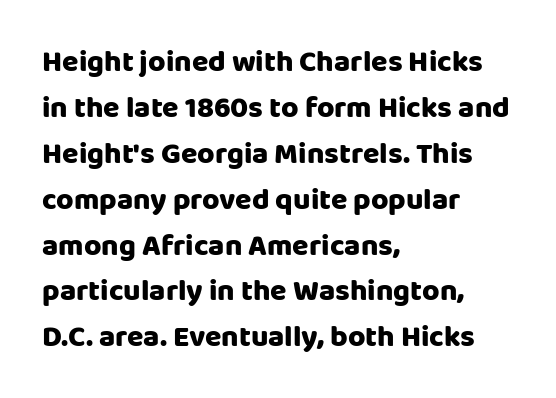
Q: Is the text italic (slanted)? A: No, it is upright.
Q: Is the typeface a serif or a sans-serif typeface? A: Sans-serif.
Q: Is the text underlined? A: No.
Q: How is the paragraph aligned? A: Left-aligned.
Q: Is the spacing between letters normal or unusually wide? A: Normal.
Q: Is the spacing between lines tight, normal or loose? A: Normal.
Q: Width (condensed, normal, or wide)? A: Normal.
Q: Stroke contrast? A: Low.
Q: x-height? A: Large.
Q: Monospaced? A: No.
